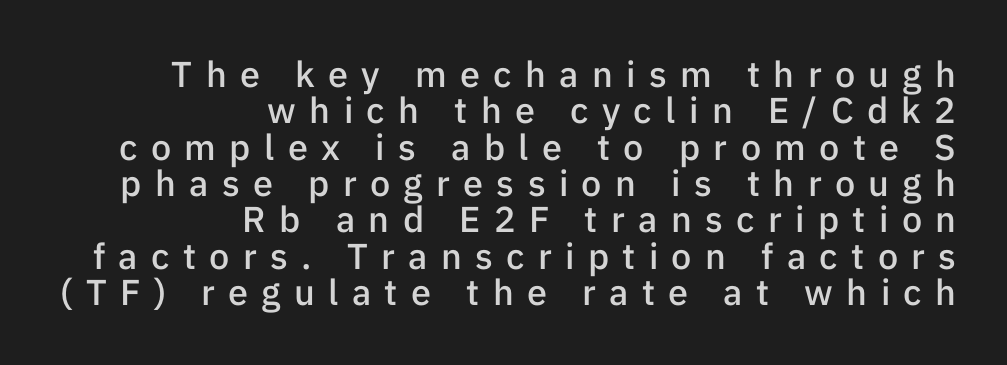
Q: Is the text bold? A: Semi-bold.
Q: Is the text italic (slanted)? A: No, it is upright.
Q: Is the typeface a serif or a sans-serif typeface? A: Sans-serif.
Q: Is the text underlined? A: No.
Q: How is the paragraph aligned? A: Right-aligned.
Q: Is the spacing between letters normal or unusually wide? A: Unusually wide.
Q: Is the spacing between lines tight, normal or loose? A: Tight.
Q: Width (condensed, normal, or wide)? A: Normal.
Q: Stroke contrast? A: Low.
Q: x-height? A: Medium.
Q: Monospaced? A: No.
